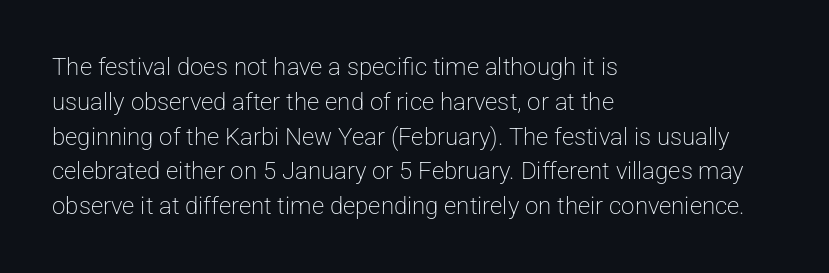
Q: Is the text bold? A: No.
Q: Is the text italic (slanted)? A: No, it is upright.
Q: Is the text underlined? A: No.
Q: How is the paragraph aligned? A: Left-aligned.
Q: Is the spacing between letters normal or unusually wide? A: Normal.
Q: Is the spacing between lines tight, normal or loose? A: Normal.
